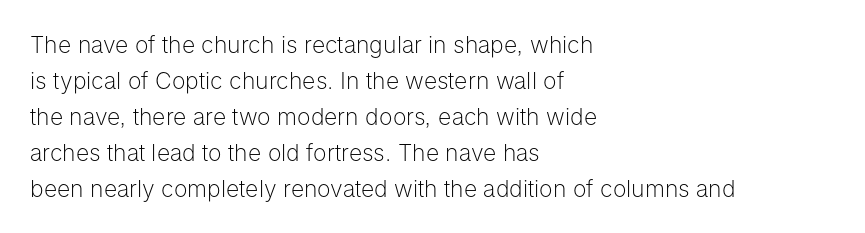
The foot of each line stays bare and open. It's the straight-up-and-down kind of type. The gaps between neighbouring characters are ordinary and unremarkable. A normal amount of white space separates one row of letters from the next. Typeset ragged right — the left edge is the straight one. Is the stroke heavy? The answer is a plain regular-or-lighter.
